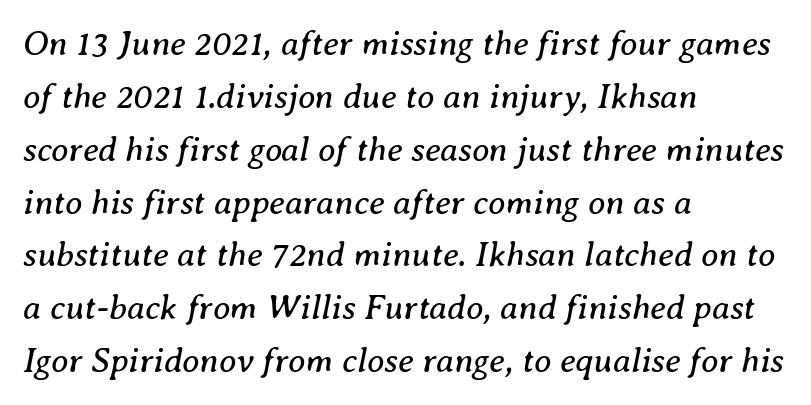
Horizontally, the lines are justified to the leading edge only. Italic: yes, the glyphs are oblique. Varying glyph widths throughout — classic text-font behaviour. The typesetting does not lean heavy: it is not bold.
